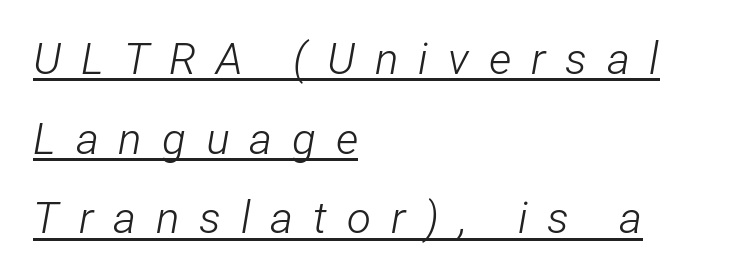
The passage shown has open, widely tracked lettering throughout. Does the copy run flush right? No — it runs flush left. The strokes carry an ordinary text weight at most. Students, observe the line beneath the letters — that is underlining. Do the characters align in a grid? No, the font is proportional. This sample uses an oblique cut, with every glyph tilted off the vertical.
